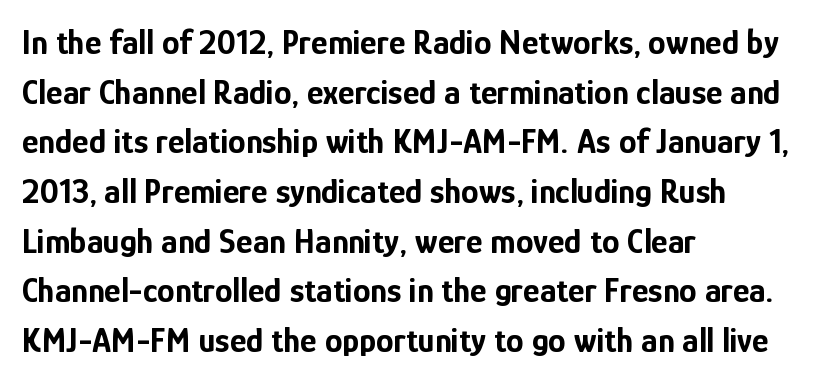
Q: Is the text bold? A: Yes.
Q: Is the text italic (slanted)? A: No, it is upright.
Q: Is the typeface a serif or a sans-serif typeface? A: Sans-serif.
Q: Is the text underlined? A: No.
Q: How is the paragraph aligned? A: Left-aligned.
Q: Is the spacing between letters normal or unusually wide? A: Normal.
Q: Is the spacing between lines tight, normal or loose? A: Normal.
Q: Width (condensed, normal, or wide)? A: Condensed.
Q: Stroke contrast? A: Low.
Q: x-height? A: Medium.
Q: Monospaced? A: No.
